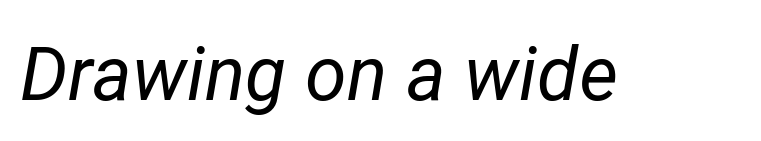
The image shows 75 px regular-weight type, italic (leaning right); set normal letter spacing, not underlined; low stroke contrast and a medium x-height.
